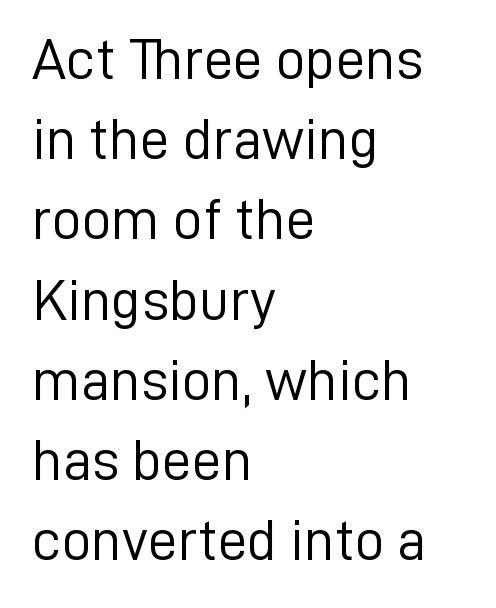
The image shows 59 px light sans-serif type, upright; set left-aligned, normal line spacing (1.36x), normal letter spacing, not underlined; low stroke contrast and a medium x-height.
